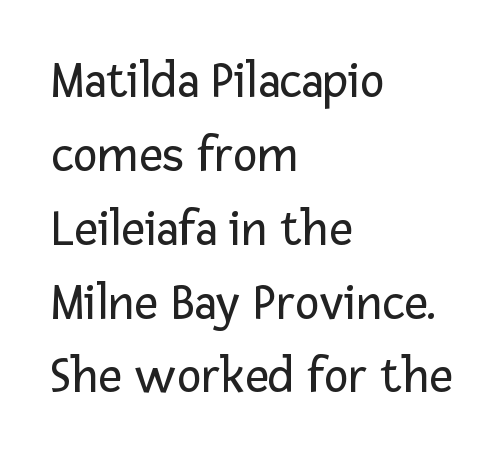
Q: Is the text bold? A: No.
Q: Is the text italic (slanted)? A: No, it is upright.
Q: Is the typeface a serif or a sans-serif typeface? A: Sans-serif.
Q: Is the text underlined? A: No.
Q: How is the paragraph aligned? A: Left-aligned.
Q: Is the spacing between letters normal or unusually wide? A: Normal.
Q: Is the spacing between lines tight, normal or loose? A: Normal.
Q: Width (condensed, normal, or wide)? A: Normal.
Q: Stroke contrast? A: Low.
Q: x-height? A: Medium.
Q: Monospaced? A: No.
